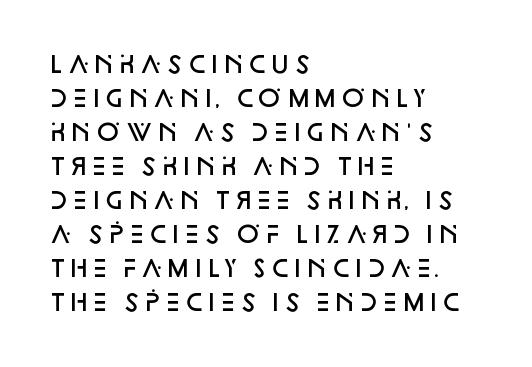
The type is set solid horizontally, with unmodified tracking. Letters rest on an invisible, unmarked baseline. The lettering holds an erect, upright posture throughout. Typeset ragged right — the left edge is the straight one. The block of text has a typical density, with ordinary space between rows.
